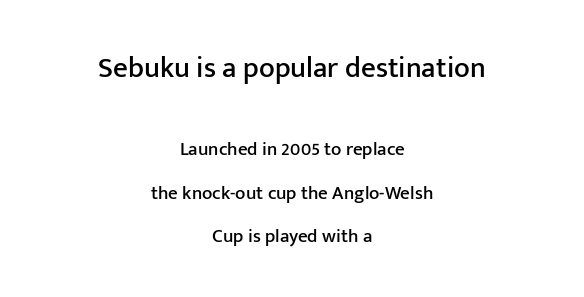
Q: Is the text italic (slanted)? A: No, it is upright.
Q: Is the typeface a serif or a sans-serif typeface? A: Sans-serif.
Q: Is the text underlined? A: No.
Q: How is the paragraph aligned? A: Centered.
Q: Is the spacing between letters normal or unusually wide? A: Normal.
Q: Is the spacing between lines tight, normal or loose? A: Loose.
Q: Which block of text is set in a larger size, the first (top) or the second (bottom)? A: The first (top) one.
Q: Width (condensed, normal, or wide)? A: Normal.
Q: Stroke contrast? A: Low.
Q: x-height? A: Medium.
Q: Monospaced? A: No.
